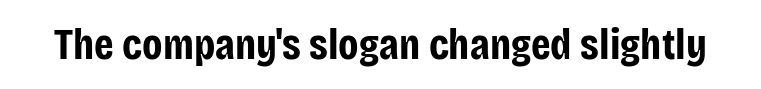
Spacing verdict: proportional, widths tailored to each character. Notice how the stems are strictly vertical — no italics here. On the weight axis this lands at bold, roughly 700. Between one letter and the next there's only the usual sliver of space.
